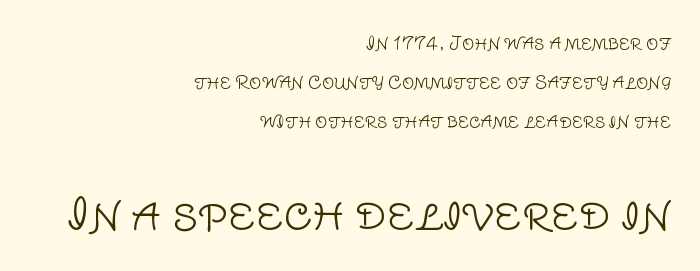
Q: Is the text bold? A: No.
Q: Is the text italic (slanted)? A: Yes.
Q: Is the typeface a serif or a sans-serif typeface? A: Sans-serif.
Q: Is the text underlined? A: No.
Q: How is the paragraph aligned? A: Right-aligned.
Q: Is the spacing between letters normal or unusually wide? A: Normal.
Q: Is the spacing between lines tight, normal or loose? A: Loose.
Q: Which block of text is set in a larger size, the first (top) or the second (bottom)? A: The second (bottom) one.
Q: Width (condensed, normal, or wide)? A: Normal.
Q: Stroke contrast? A: Low.
Q: x-height? A: Large.
Q: Monospaced? A: No.
